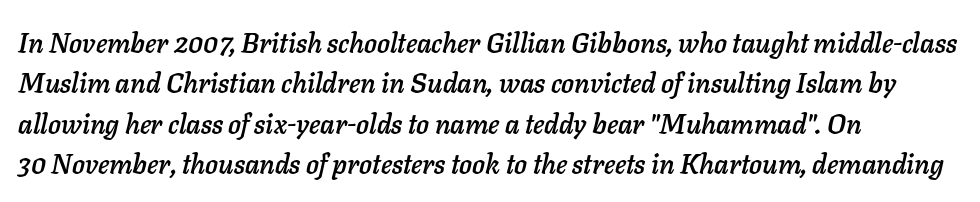
Inter-character spacing is left at the font's built-in metrics. Typeset ragged right — the left edge is the straight one. Compared with typical paragraphs, the rows here are spaced about the same. Glance below the letters and you will spot only blank space. Looking at the ascenders, they clearly lean.
